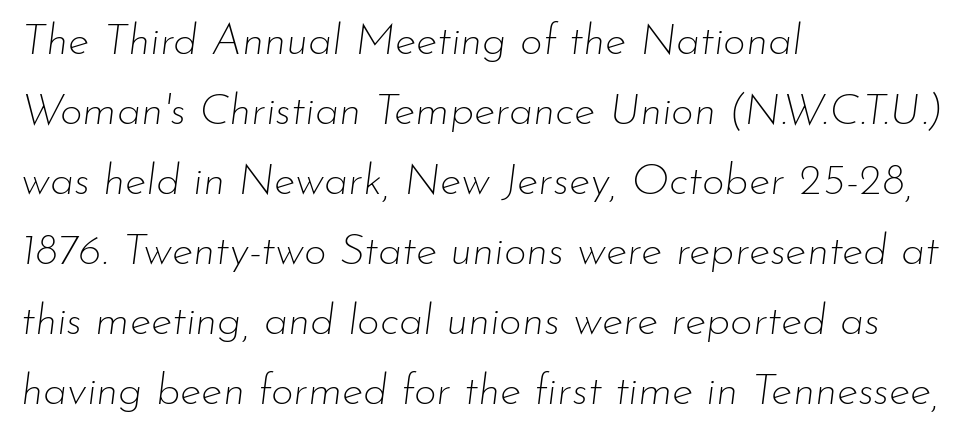
{"italic": "yes", "lean": "right", "slant_degrees": 7, "bold": "no", "weight": "thin", "width": "normal", "stroke_contrast": "low", "x_height": "small", "monospaced": "no", "underline": "no", "align": "left", "line_spacing": "normal", "line_spacing_ratio": 1.59, "letter_spacing": "normal", "letter_spacing_em": 0.0, "glyph_px": 44}
